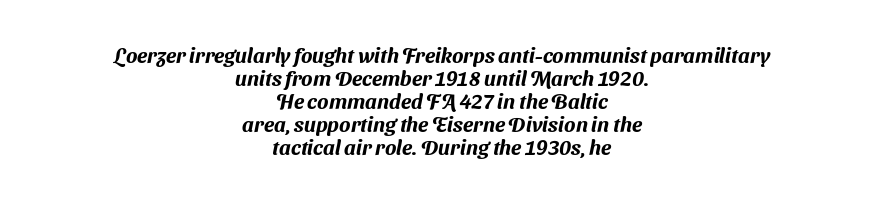
Q: Is the text underlined? A: No.
Q: How is the paragraph aligned? A: Centered.
Q: Is the spacing between letters normal or unusually wide? A: Normal.
Q: Is the spacing between lines tight, normal or loose? A: Tight.
